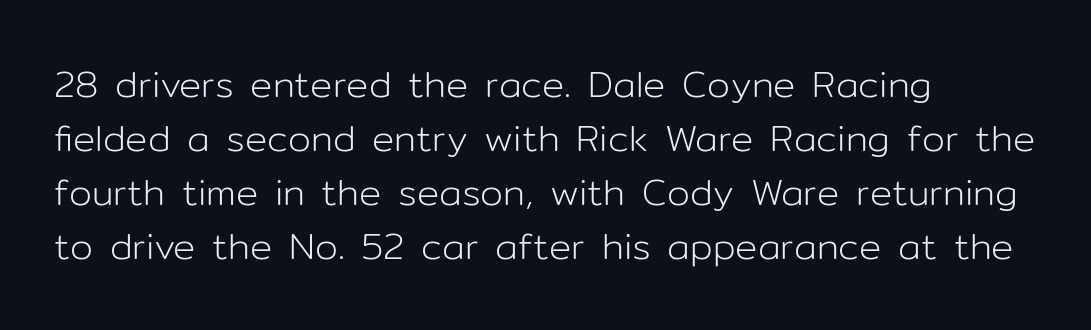
The image shows 37 px light sans-serif type, upright; set left-aligned, normal line spacing (1.46x), normal letter spacing, not underlined; low stroke contrast and a medium x-height.
